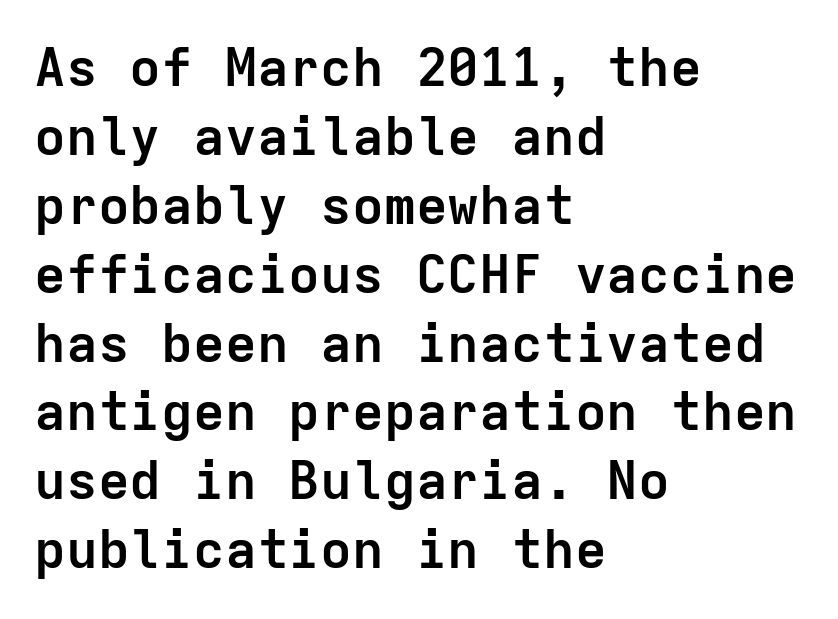
The passage shown is typeset with a sans-serif family. The tracking reads as untouched default to a designer's eye. The designer left line spacing at the default. The typesetting leans heavy: a genuine bold. Every row of glyphs begins at an identical x-position on the left.
